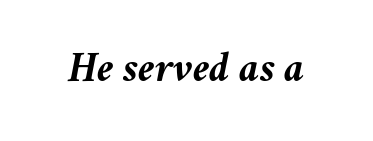
The image shows 43 px semibold type, italic (leaning right); set normal letter spacing, not underlined; medium stroke contrast and a medium x-height.
